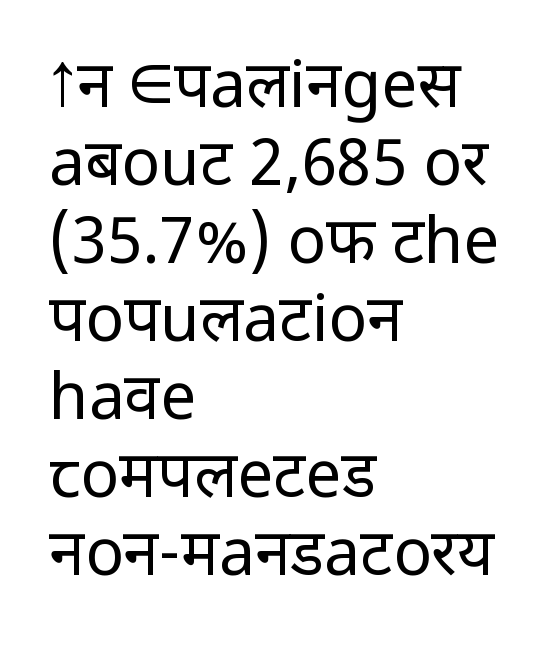
The tracking reads as untouched default to a designer's eye. Horizontally, the lines are justified to the leading edge only. Anything drawn beneath the words? Only blank space. The lettering holds an erect, upright posture throughout.
